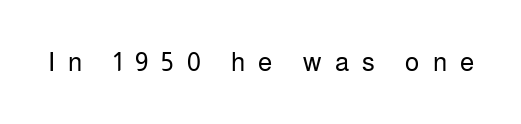
{"italic": "no", "bold": "no", "underline": "no", "letter_spacing": "wide", "letter_spacing_em": 0.5, "glyph_px": 26}
